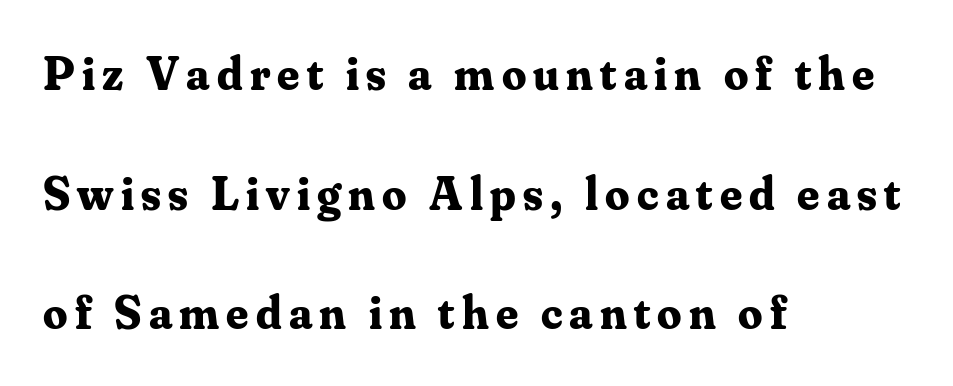
{"serif": "yes", "italic": "no", "bold": "yes", "weight": "bold", "width": "normal", "stroke_contrast": "medium", "x_height": "small", "monospaced": "no", "underline": "no", "align": "left", "line_spacing": "loose", "line_spacing_ratio": 2.49, "glyph_px": 48}
